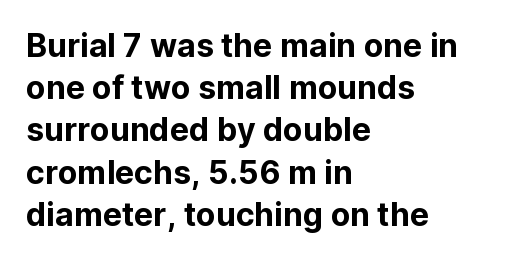
{"serif": "no", "italic": "no", "width": "normal", "stroke_contrast": "low", "x_height": "medium", "monospaced": "no", "underline": "no", "align": "left", "line_spacing": "normal", "line_spacing_ratio": 1.32, "letter_spacing": "normal", "letter_spacing_em": 0.0, "glyph_px": 32}
